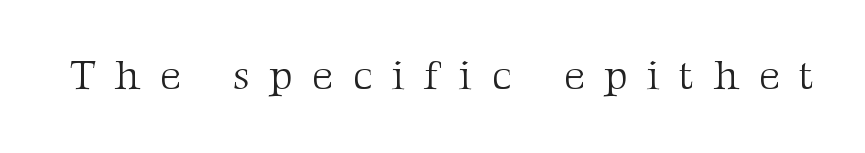
The image shows 42 px light serif type, upright; set unusually wide letter spacing (+0.46 em), not underlined; medium stroke contrast and a medium x-height.
